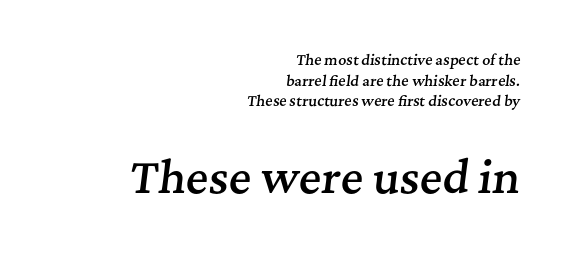
{"serif": "yes", "italic": "yes", "lean": "right", "slant_degrees": 7, "bold": "semi", "weight": "semibold", "width": "normal", "stroke_contrast": "medium", "x_height": "medium", "monospaced": "no", "underline": "no", "align": "right", "line_spacing": "normal", "line_spacing_ratio": 1.48, "letter_spacing": "normal", "letter_spacing_em": 0.0, "larger_block": "second", "size_ratio": 3.07, "glyph_px": 43}
